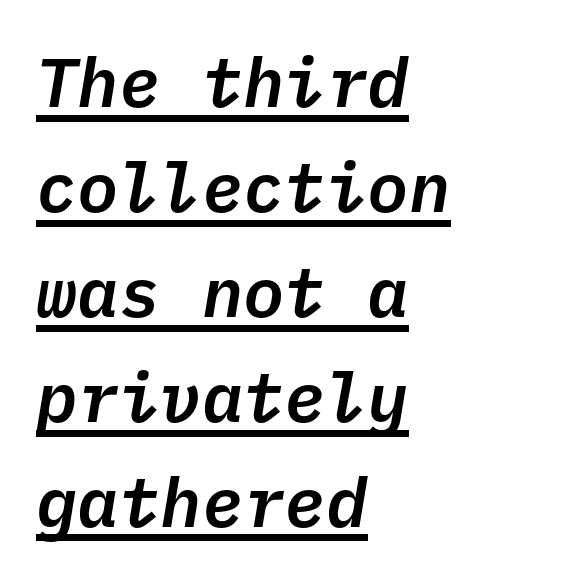
Q: Is the text italic (slanted)? A: Yes, it leans right by about 10 degrees.
Q: Is the text underlined? A: Yes.
Q: How is the paragraph aligned? A: Left-aligned.
Q: Is the spacing between letters normal or unusually wide? A: Normal.
Q: Is the spacing between lines tight, normal or loose? A: Normal.
Q: Width (condensed, normal, or wide)? A: Normal.
Q: Stroke contrast? A: Low.
Q: x-height? A: Medium.
Q: Monospaced? A: Yes.
